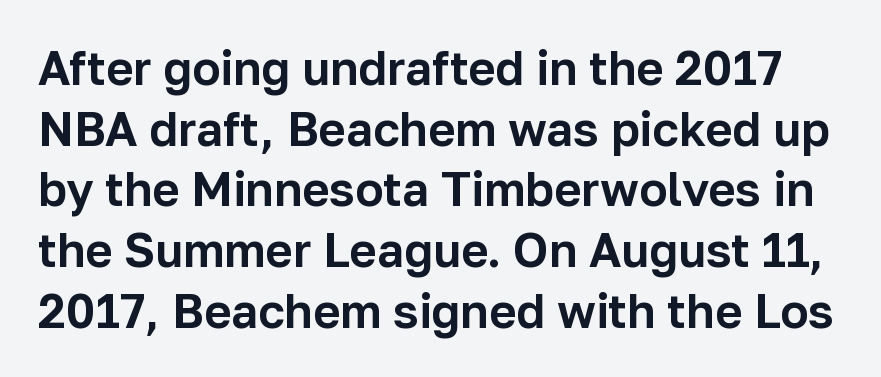
Clear beneath every line of the passage. Horizontal bands of white between lines are of average thickness. The typeface chosen for these lines omits serifs. Notice how the stems are strictly vertical — no italics here.
